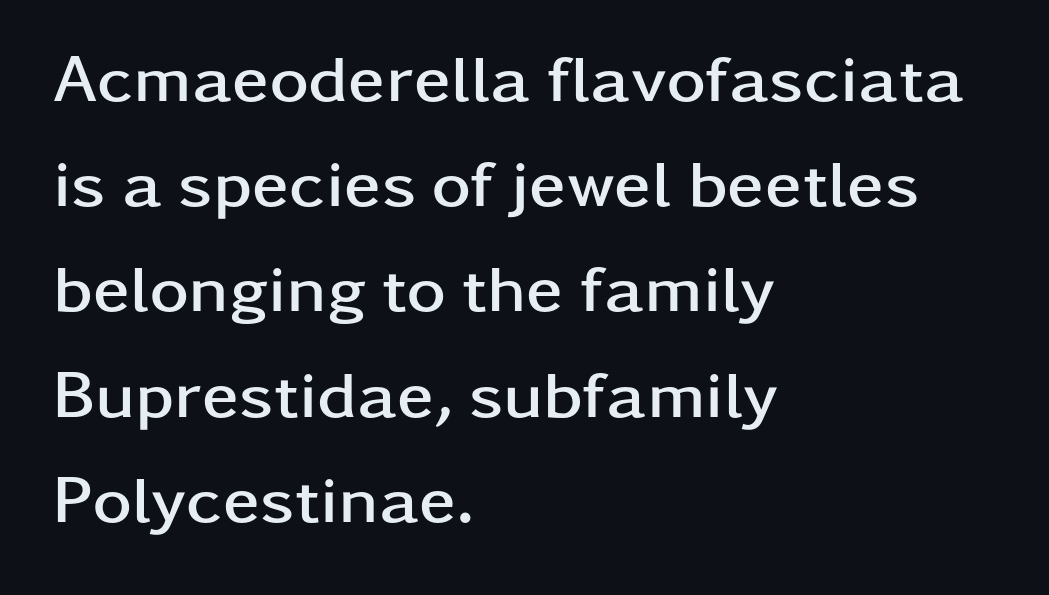
{"serif": "no", "italic": "no", "bold": "yes", "weight": "semibold", "width": "wide", "stroke_contrast": "low", "x_height": "medium", "monospaced": "no", "underline": "no", "align": "left", "line_spacing": "normal", "line_spacing_ratio": 1.57, "letter_spacing": "normal", "letter_spacing_em": 0.0, "glyph_px": 67}
